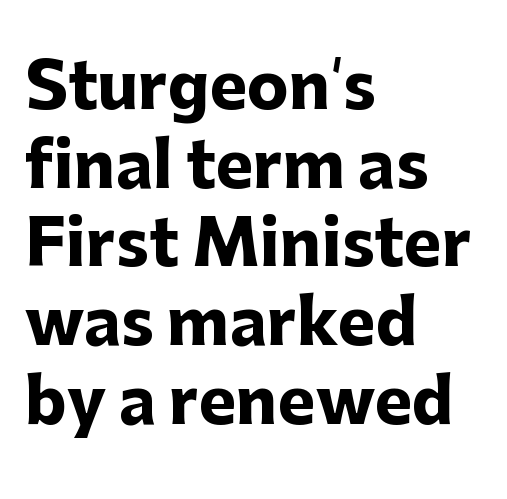
These lines are composed in type without serifs. The face used here is proportionally spaced, like ordinary book or web type. Caption: standard tracking, unaltered. Rule under the text: the space is simply empty. Italic: no, the glyphs are upright roman.
